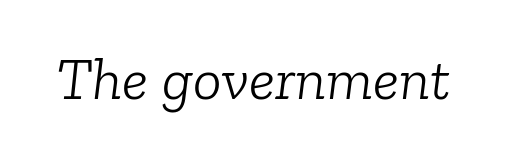
Q: Is the text bold? A: No.
Q: Is the text italic (slanted)? A: Yes, it leans right by about 6 degrees.
Q: Is the typeface a serif or a sans-serif typeface? A: Serif.
Q: Is the text underlined? A: No.
Q: Is the spacing between letters normal or unusually wide? A: Normal.
Q: Width (condensed, normal, or wide)? A: Normal.
Q: Stroke contrast? A: Low.
Q: x-height? A: Medium.
Q: Monospaced? A: No.
